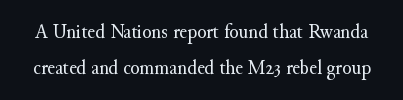
{"italic": "no", "bold": "no", "underline": "no", "line_spacing_ratio": 1.73, "letter_spacing": "normal", "letter_spacing_em": 0.0, "glyph_px": 21}
